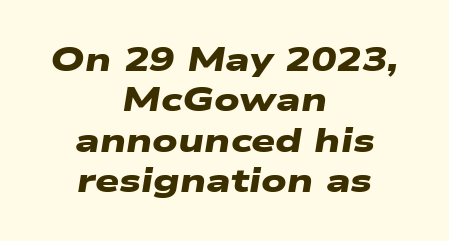
A typesetter would label this face a sans. Clear beneath every line of the passage. These lines are centered, leaving both edges ragged. Nothing unusual about the tracking: characters are spaced as the font intends. These words are printed bold, with thick strokes throughout.
